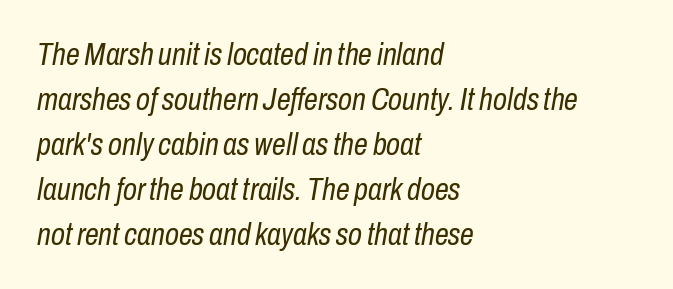
{"italic": "yes", "lean": "right", "slant_degrees": 10, "bold": "no", "weight": "regular", "width": "condensed", "stroke_contrast": "low", "x_height": "medium", "monospaced": "no", "underline": "no", "align": "left", "line_spacing": "normal", "line_spacing_ratio": 1.45, "letter_spacing": "normal", "letter_spacing_em": 0.0, "glyph_px": 31}
